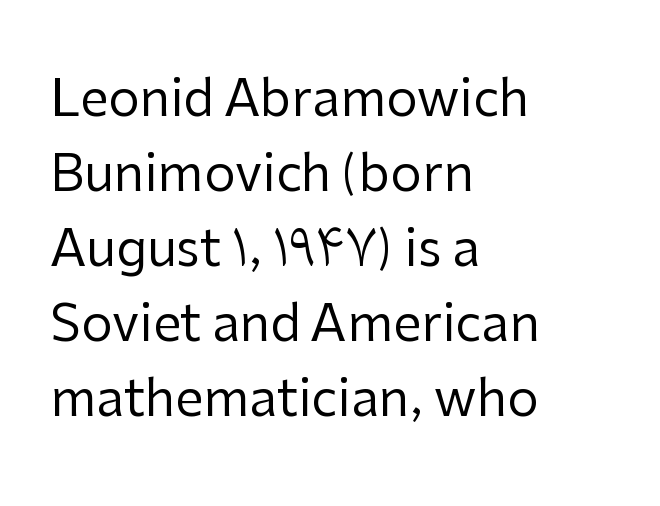
{"serif": "no", "italic": "no", "bold": "no", "weight": "regular", "width": "normal", "stroke_contrast": "low", "x_height": "medium", "monospaced": "no", "underline": "no", "align": "left", "line_spacing": "normal", "line_spacing_ratio": 1.5, "letter_spacing": "normal", "letter_spacing_em": 0.0, "glyph_px": 50}
